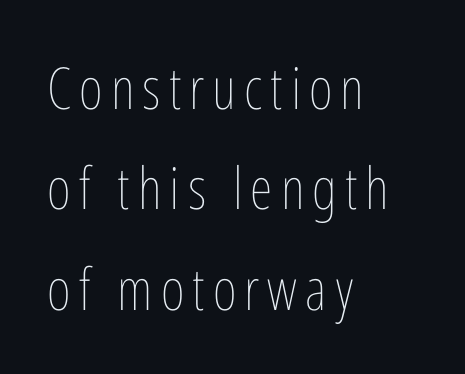
The image shows 58 px thin, condensed type, upright; set left-aligned, line spacing 1.73x, not underlined; low stroke contrast and a medium x-height.
